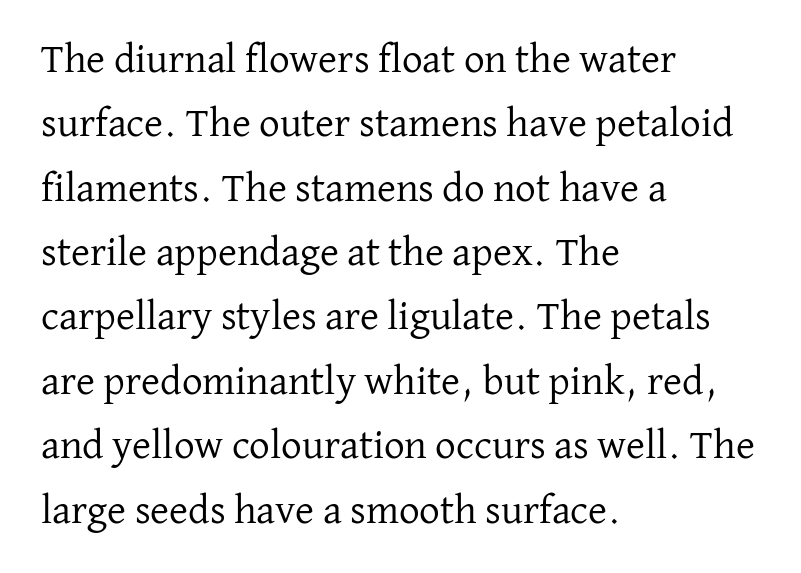
The image shows 41 px regular-weight serif type, upright; set left-aligned, normal line spacing (1.57x), normal letter spacing, not underlined; low stroke contrast and a medium x-height.
